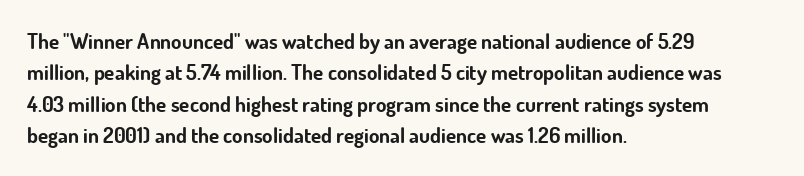
Q: Is the text bold? A: Yes.
Q: Is the text italic (slanted)? A: No, it is upright.
Q: Is the text underlined? A: No.
Q: How is the paragraph aligned? A: Left-aligned.
Q: Is the spacing between letters normal or unusually wide? A: Normal.
Q: Is the spacing between lines tight, normal or loose? A: Normal.
